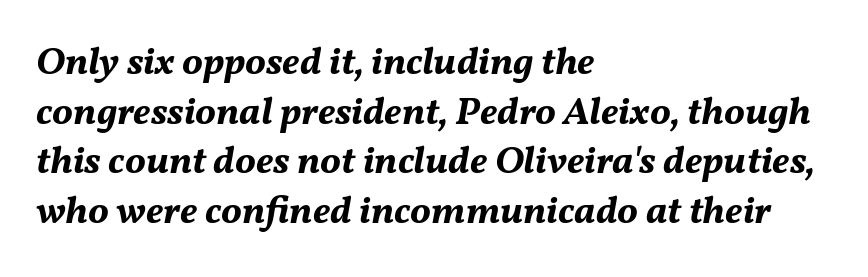
The image shows 39 px bold type, italic (leaning right); set left-aligned, normal line spacing (1.27x), normal letter spacing, not underlined; medium stroke contrast and a medium x-height.
